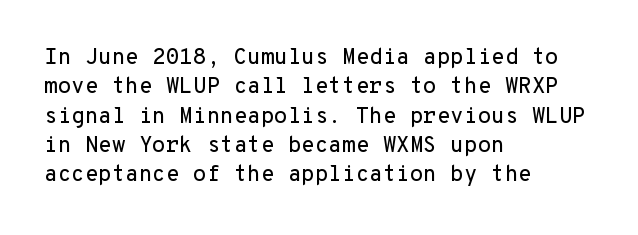
The image shows 22 px text type, upright; set left-aligned, normal line spacing (1.33x), normal letter spacing, not underlined.
